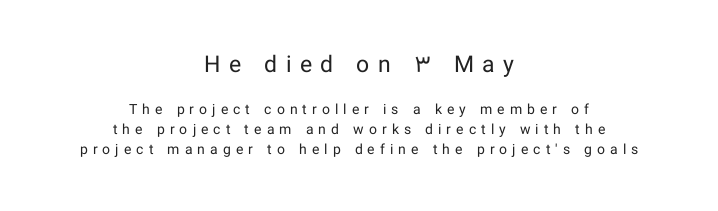
The image shows 23 px text type, upright; set centered, normal line spacing (1.43x), unusually wide letter spacing (+0.36 em), not underlined; the first (top) block is 1.64x larger.
